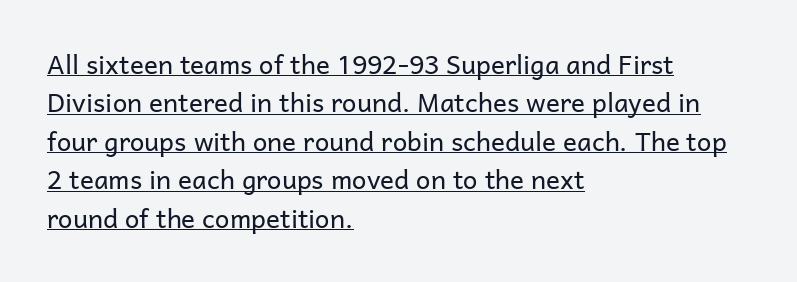
{"italic": "no", "bold": "no", "underline": "yes", "align": "left", "line_spacing": "normal", "line_spacing_ratio": 1.48, "letter_spacing": "normal", "letter_spacing_em": 0.0, "glyph_px": 26}
